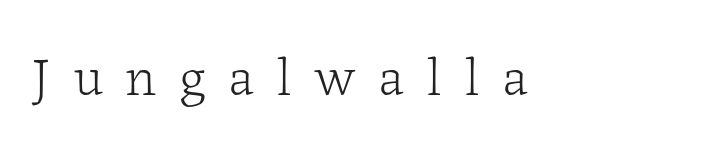
The image shows 55 px light serif type, upright; set unusually wide letter spacing (+0.4 em), not underlined; low stroke contrast and a medium x-height.
